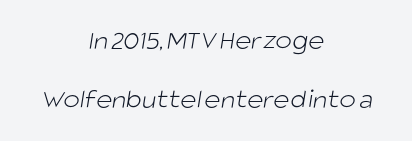
The image shows 28 px light sans-serif type; set centered, loose line spacing (2.11x), normal letter spacing, not underlined; low stroke contrast and a large x-height.
